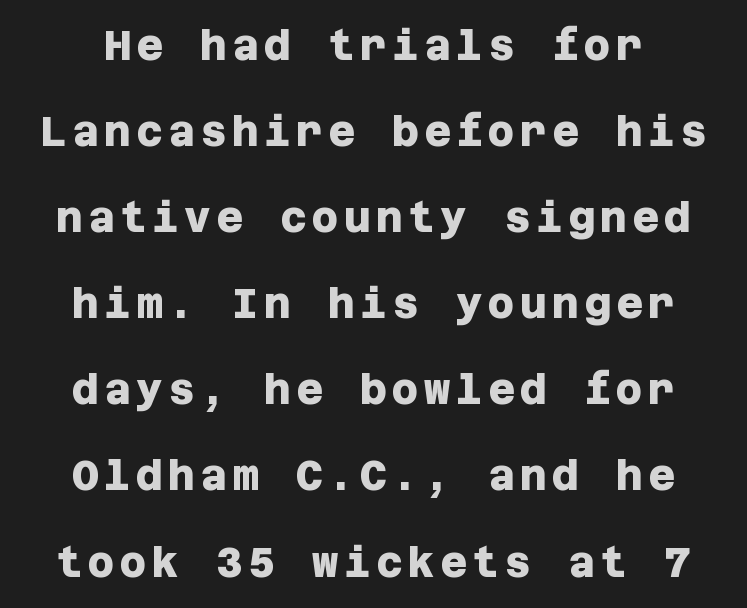
{"serif": "no", "bold": "yes", "weight": "heavy", "width": "normal", "stroke_contrast": "low", "x_height": "large", "underline": "no", "line_spacing": "loose", "line_spacing_ratio": 2.1, "glyph_px": 41}
